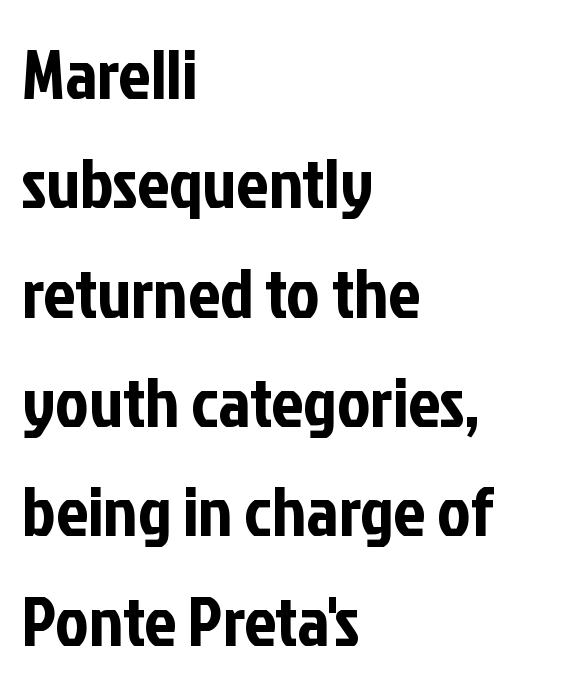
Each letter keeps its own natural width here, so spacing adapts to shape. The glyphs in this specimen are sans serif. The space between consecutive lines is moderate. It's the straight-up-and-down kind of type. Check the space under the baseline: it is left empty. All the whitespace from short lines collects on the right.
